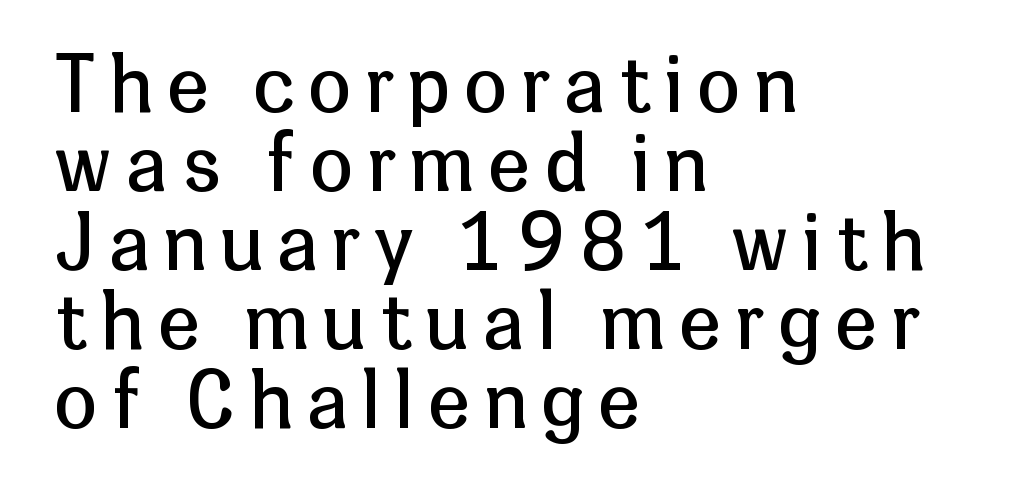
The face used here is proportionally spaced, like ordinary book or web type. Upright lettering throughout. Weight: in the light-to-regular range. The text was rendered using a sans face with plain stroke endings. You could barely slide anything between these rows. The lines are quadded left.
